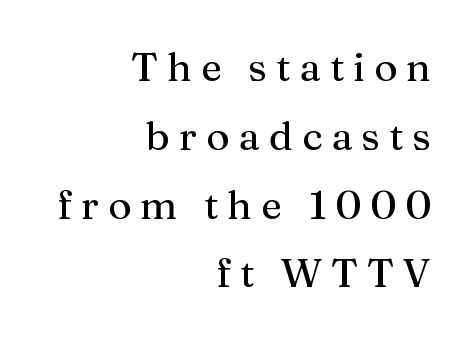
Note the varied advance widths — an 'i' is clearly narrower than an 'm'. There is plenty of visible air inserted between adjacent glyphs. This sample uses a serif face. In CSS terms this would be text-align: right.
